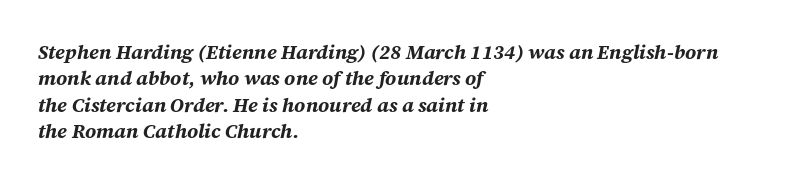
Q: Is the text bold? A: Yes.
Q: Is the text italic (slanted)? A: Yes, it leans right by about 12 degrees.
Q: Is the text underlined? A: No.
Q: How is the paragraph aligned? A: Left-aligned.
Q: Is the spacing between letters normal or unusually wide? A: Normal.
Q: Is the spacing between lines tight, normal or loose? A: Normal.
